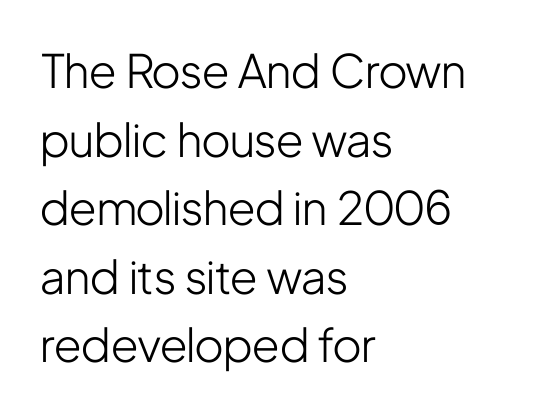
Q: Is the text bold? A: No.
Q: Is the text italic (slanted)? A: No, it is upright.
Q: Is the typeface a serif or a sans-serif typeface? A: Sans-serif.
Q: Is the text underlined? A: No.
Q: How is the paragraph aligned? A: Left-aligned.
Q: Is the spacing between letters normal or unusually wide? A: Normal.
Q: Is the spacing between lines tight, normal or loose? A: Normal.
Q: Width (condensed, normal, or wide)? A: Condensed.
Q: Stroke contrast? A: Low.
Q: x-height? A: Medium.
Q: Monospaced? A: No.
